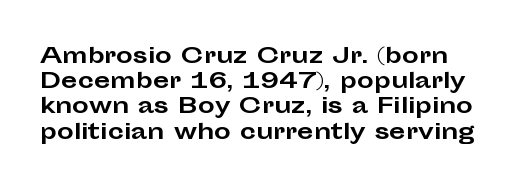
The image shows 21 px bold type, upright; set line spacing 1.2x, normal letter spacing, not underlined.
